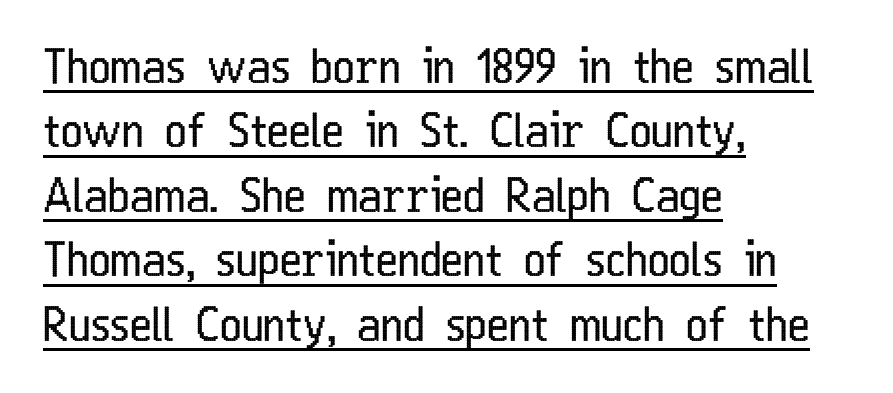
Looks like regular typesetting: each glyph gets only the width it needs. You can see a thin bar hugging the bottom of the glyphs. Nothing unusual about the tracking: characters are spaced as the font intends. The font's upright variant was chosen for this text. The letterforms sit at book weight or below.
